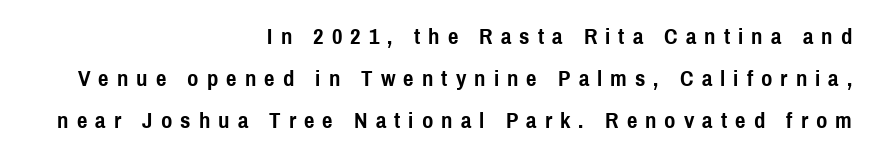
The image shows 23 px bold type, upright; set right-aligned, line spacing 1.82x, unusually wide letter spacing (+0.35 em), not underlined.
